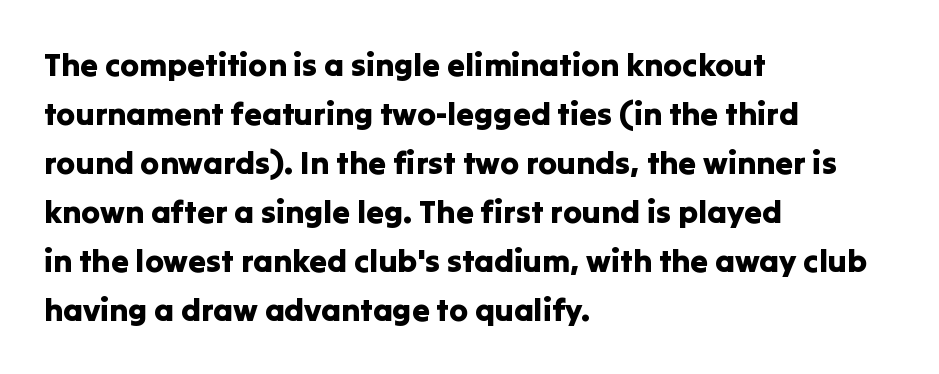
{"serif": "no", "italic": "no", "width": "normal", "stroke_contrast": "low", "x_height": "medium", "monospaced": "no", "underline": "no", "align": "left", "line_spacing": "normal", "line_spacing_ratio": 1.53, "letter_spacing": "normal", "letter_spacing_em": 0.0, "glyph_px": 32}
